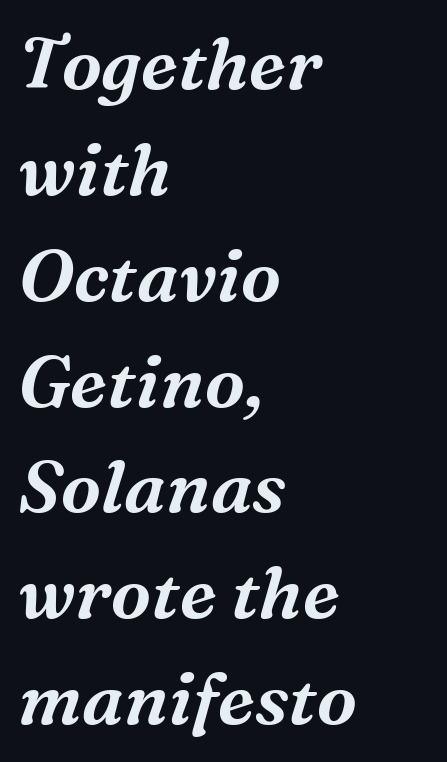
Q: Is the text italic (slanted)? A: Yes, it leans right by about 16 degrees.
Q: Is the typeface a serif or a sans-serif typeface? A: Serif.
Q: Is the text underlined? A: No.
Q: How is the paragraph aligned? A: Left-aligned.
Q: Is the spacing between letters normal or unusually wide? A: Normal.
Q: Is the spacing between lines tight, normal or loose? A: Normal.
Q: Width (condensed, normal, or wide)? A: Normal.
Q: Stroke contrast? A: Medium.
Q: x-height? A: Medium.
Q: Monospaced? A: No.
